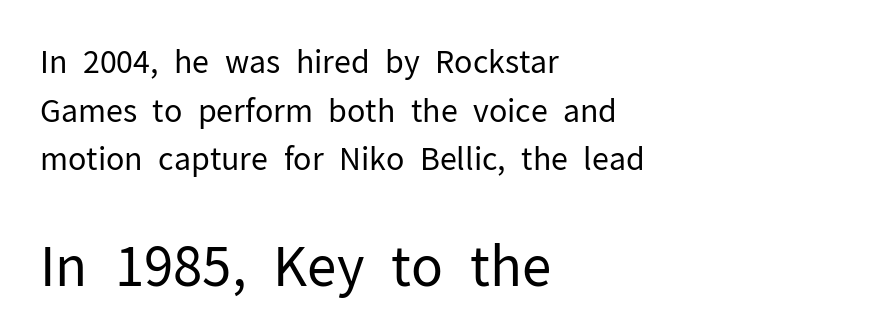
The image shows 54 px regular-weight sans-serif type, upright; set left-aligned, normal line spacing (1.57x), normal letter spacing, not underlined; the second (bottom) block is 1.74x larger; low stroke contrast and a medium x-height.
